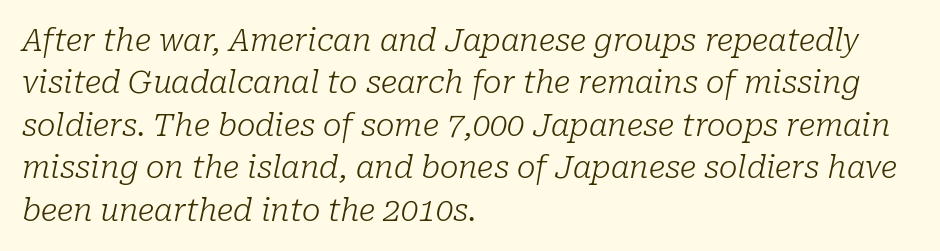
{"serif": "yes", "italic": "yes", "lean": "right", "slant_degrees": 10, "bold": "no", "weight": "light", "width": "normal", "stroke_contrast": "low", "x_height": "medium", "monospaced": "no", "underline": "no", "align": "left", "line_spacing": "normal", "line_spacing_ratio": 1.37, "letter_spacing": "normal", "letter_spacing_em": 0.0, "glyph_px": 31}
